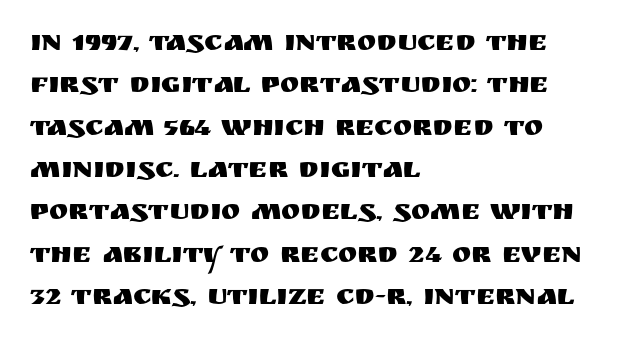
{"serif": "no", "italic": "no", "width": "normal", "stroke_contrast": "medium", "x_height": "large", "monospaced": "no", "underline": "no", "align": "left", "line_spacing": "normal", "line_spacing_ratio": 1.46, "letter_spacing": "normal", "letter_spacing_em": 0.0, "glyph_px": 29}
